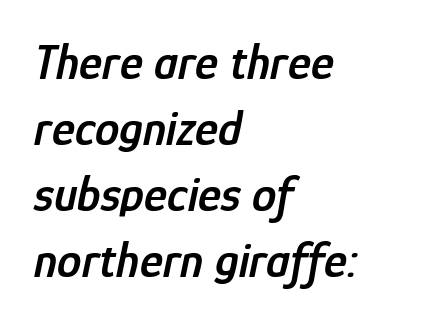
The image shows 49 px semibold, condensed type, italic (leaning right); set left-aligned, normal line spacing (1.35x), normal letter spacing, not underlined; low stroke contrast and a medium x-height.
